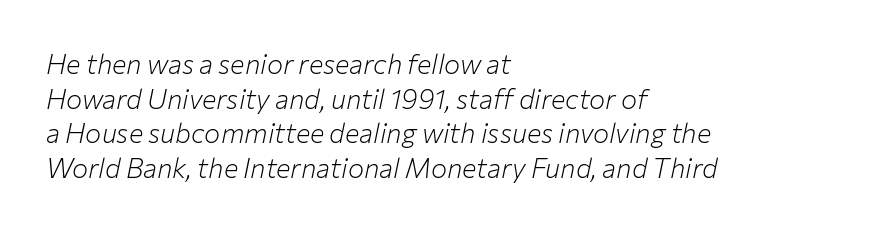
The image shows 27 px text type, italic (leaning right); set left-aligned, normal line spacing (1.28x), normal letter spacing, not underlined.
